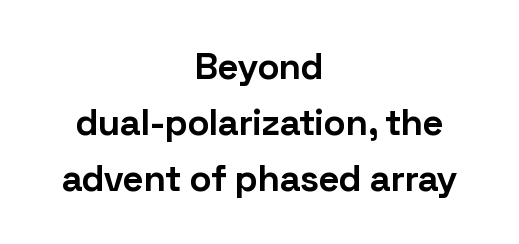
{"serif": "no", "italic": "no", "bold": "yes", "weight": "bold", "width": "normal", "stroke_contrast": "low", "x_height": "medium", "monospaced": "no", "underline": "no", "align": "center", "line_spacing": "normal", "line_spacing_ratio": 1.51, "letter_spacing": "normal", "letter_spacing_em": 0.0, "glyph_px": 37}
